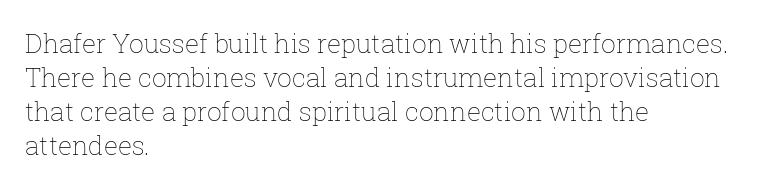
The image shows 26 px text type, upright; set left-aligned, normal line spacing (1.31x), normal letter spacing, not underlined.
